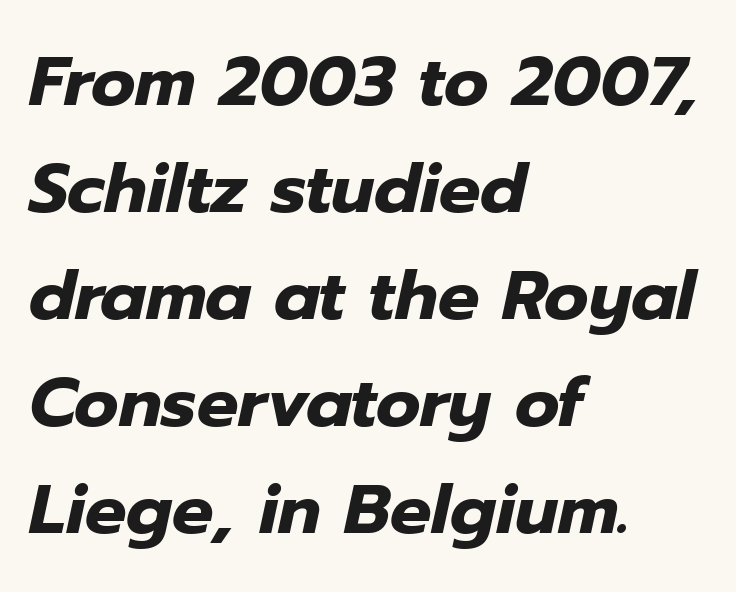
Q: Is the text bold? A: Yes.
Q: Is the text italic (slanted)? A: Yes, it leans right by about 12 degrees.
Q: Is the text underlined? A: No.
Q: How is the paragraph aligned? A: Left-aligned.
Q: Is the spacing between letters normal or unusually wide? A: Normal.
Q: Is the spacing between lines tight, normal or loose? A: Normal.
Q: Width (condensed, normal, or wide)? A: Normal.
Q: Stroke contrast? A: Low.
Q: x-height? A: Medium.
Q: Monospaced? A: No.
